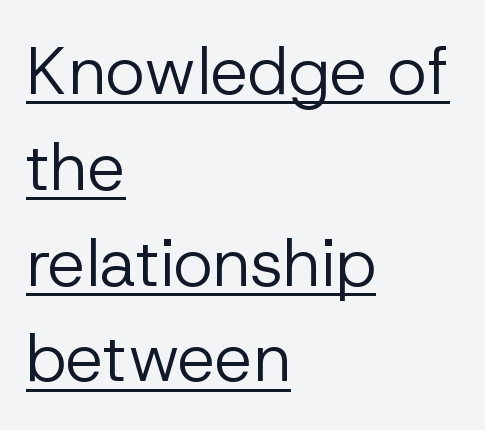
{"serif": "no", "italic": "no", "bold": "no", "weight": "regular", "width": "normal", "stroke_contrast": "low", "x_height": "medium", "monospaced": "no", "underline": "yes", "align": "left", "line_spacing": "normal", "line_spacing_ratio": 1.43, "letter_spacing": "normal", "letter_spacing_em": 0.0, "glyph_px": 67}
